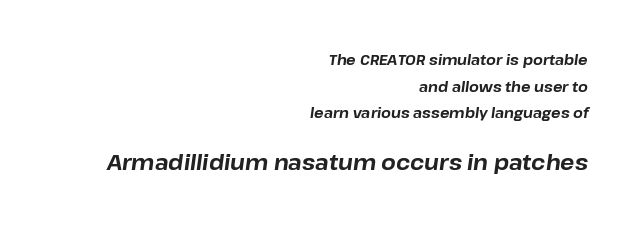
Q: Is the text bold? A: Yes.
Q: Is the text italic (slanted)? A: Yes, it leans right by about 8 degrees.
Q: Is the text underlined? A: No.
Q: How is the paragraph aligned? A: Right-aligned.
Q: Is the spacing between letters normal or unusually wide? A: Normal.
Q: Is the spacing between lines tight, normal or loose? A: Loose.
Q: Which block of text is set in a larger size, the first (top) or the second (bottom)? A: The second (bottom) one.
